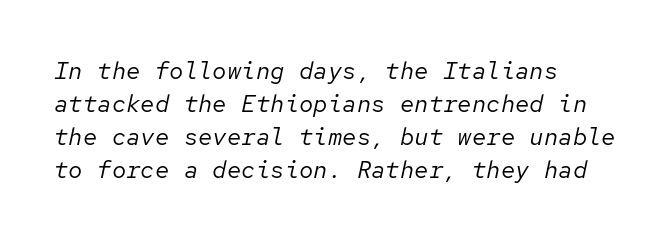
Q: Is the text bold? A: No.
Q: Is the text italic (slanted)? A: Yes, it leans right by about 12 degrees.
Q: Is the text underlined? A: No.
Q: How is the paragraph aligned? A: Left-aligned.
Q: Is the spacing between letters normal or unusually wide? A: Normal.
Q: Is the spacing between lines tight, normal or loose? A: Normal.
